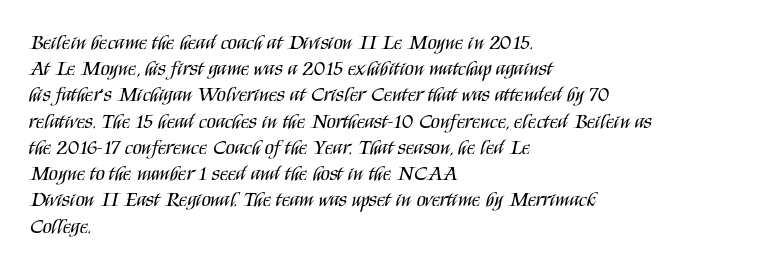
Q: Is the text bold? A: No.
Q: Is the text italic (slanted)? A: Yes.
Q: Is the text underlined? A: No.
Q: How is the paragraph aligned? A: Left-aligned.
Q: Is the spacing between letters normal or unusually wide? A: Normal.
Q: Is the spacing between lines tight, normal or loose? A: Normal.
